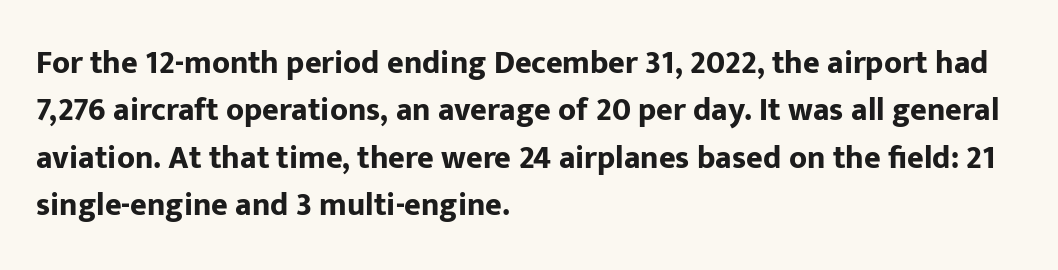
{"serif": "no", "italic": "no", "bold": "yes", "weight": "bold", "width": "normal", "stroke_contrast": "low", "x_height": "medium", "monospaced": "no", "underline": "no", "align": "left", "line_spacing": "normal", "line_spacing_ratio": 1.48, "letter_spacing": "normal", "letter_spacing_em": 0.0, "glyph_px": 32}
